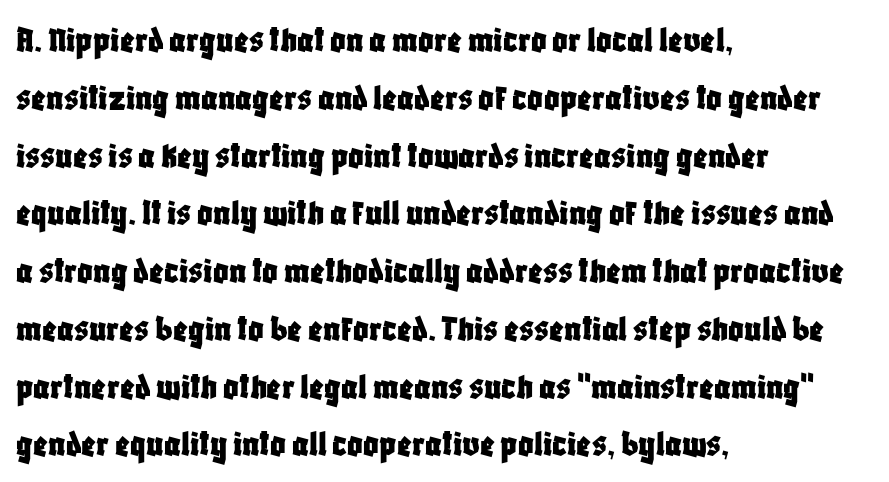
Q: Is the text italic (slanted)? A: No, it is upright.
Q: Is the typeface a serif or a sans-serif typeface? A: Sans-serif.
Q: Is the text underlined? A: No.
Q: How is the paragraph aligned? A: Left-aligned.
Q: Is the spacing between letters normal or unusually wide? A: Normal.
Q: Is the spacing between lines tight, normal or loose? A: Normal.
Q: Width (condensed, normal, or wide)? A: Condensed.
Q: Stroke contrast? A: Low.
Q: x-height? A: Large.
Q: Monospaced? A: No.
